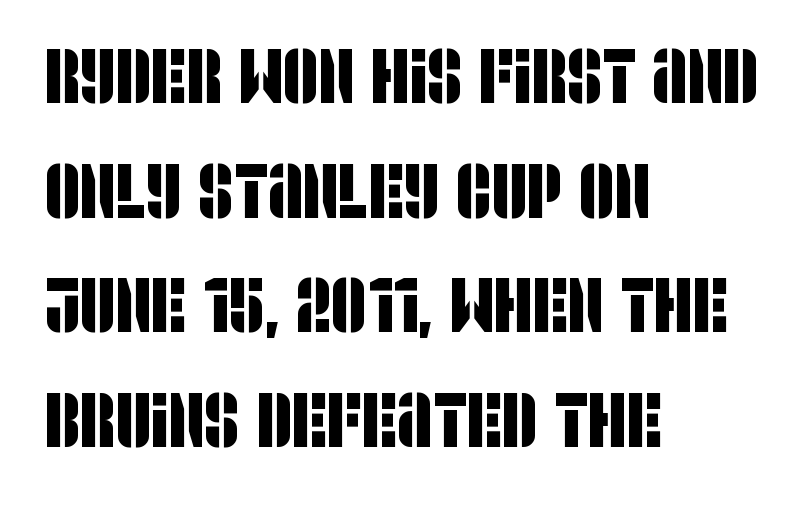
The image shows 77 px condensed sans-serif type; set left-aligned, normal line spacing (1.49x), normal letter spacing, not underlined; low stroke contrast and a large x-height.
